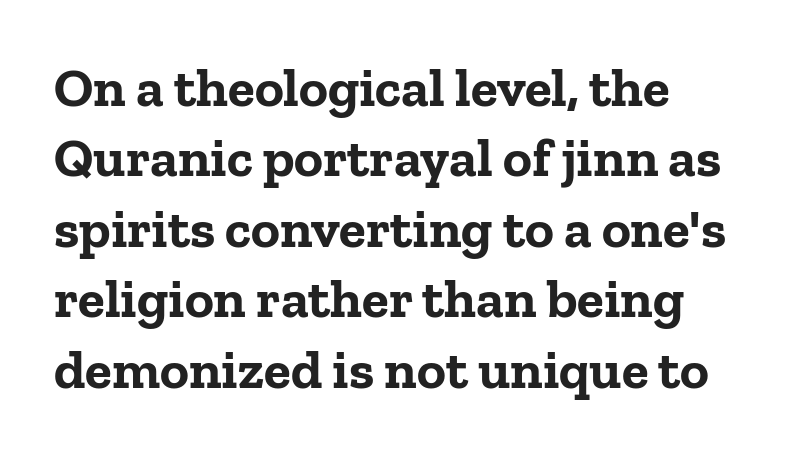
Q: Is the text bold? A: Yes.
Q: Is the text italic (slanted)? A: No, it is upright.
Q: Is the typeface a serif or a sans-serif typeface? A: Serif.
Q: Is the text underlined? A: No.
Q: How is the paragraph aligned? A: Left-aligned.
Q: Is the spacing between letters normal or unusually wide? A: Normal.
Q: Is the spacing between lines tight, normal or loose? A: Normal.
Q: Width (condensed, normal, or wide)? A: Normal.
Q: Stroke contrast? A: Low.
Q: x-height? A: Medium.
Q: Monospaced? A: No.
